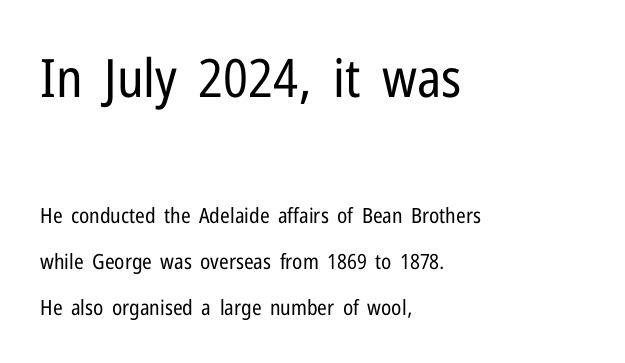
{"serif": "no", "italic": "no", "bold": "no", "weight": "regular", "width": "condensed", "stroke_contrast": "low", "x_height": "medium", "monospaced": "no", "underline": "no", "align": "left", "line_spacing": "loose", "line_spacing_ratio": 2.21, "letter_spacing": "normal", "letter_spacing_em": 0.0, "larger_block": "first", "size_ratio": 2.52, "glyph_px": 53}
